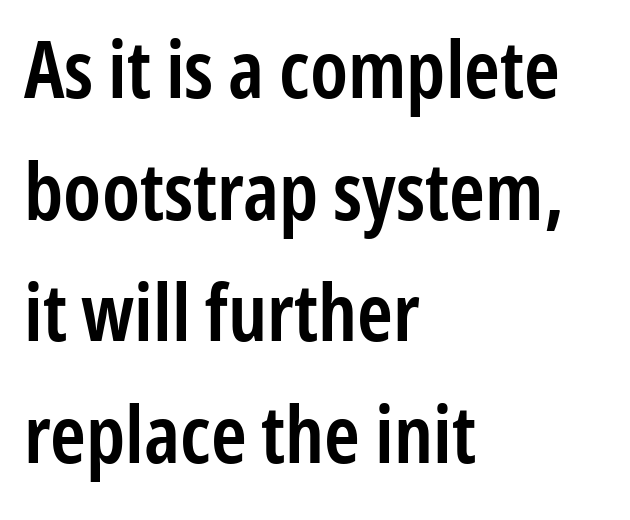
The image shows 80 px semibold, condensed sans-serif type, upright; set left-aligned, normal line spacing (1.52x), normal letter spacing, not underlined; low stroke contrast and a medium x-height.
